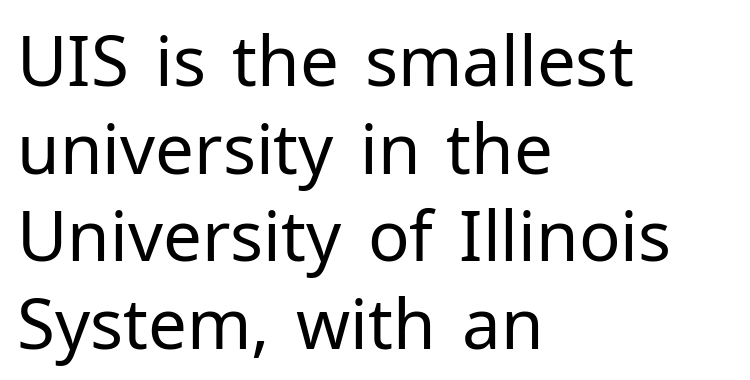
{"serif": "no", "italic": "no", "bold": "no", "weight": "regular", "width": "normal", "stroke_contrast": "low", "x_height": "medium", "monospaced": "no", "underline": "no", "align": "left", "line_spacing": "normal", "line_spacing_ratio": 1.27, "letter_spacing": "normal", "letter_spacing_em": 0.0, "glyph_px": 69}
